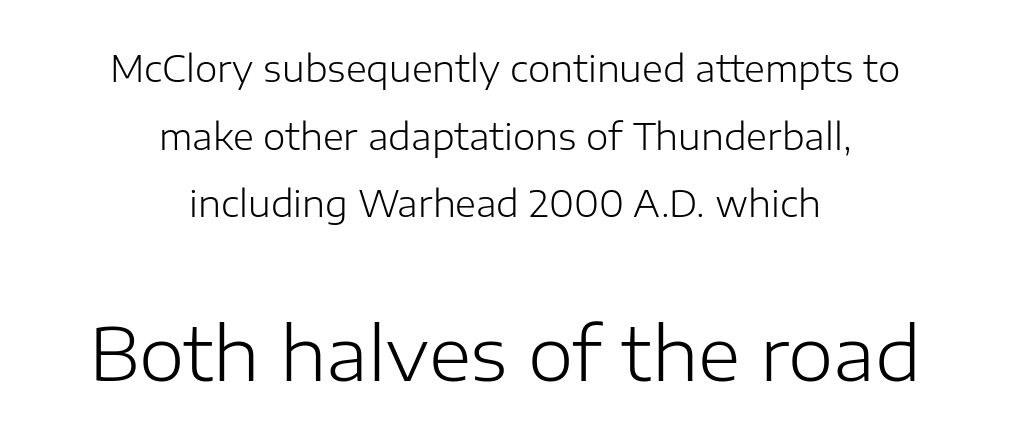
This sample has the flowing, uneven cadence of proportional lettering. This sample is center-justified, so both line endings float freely. This is the regular roman posture of the typeface. The foot of each line stays bare and open. The line texture is even and compact thanks to regular tracking.
